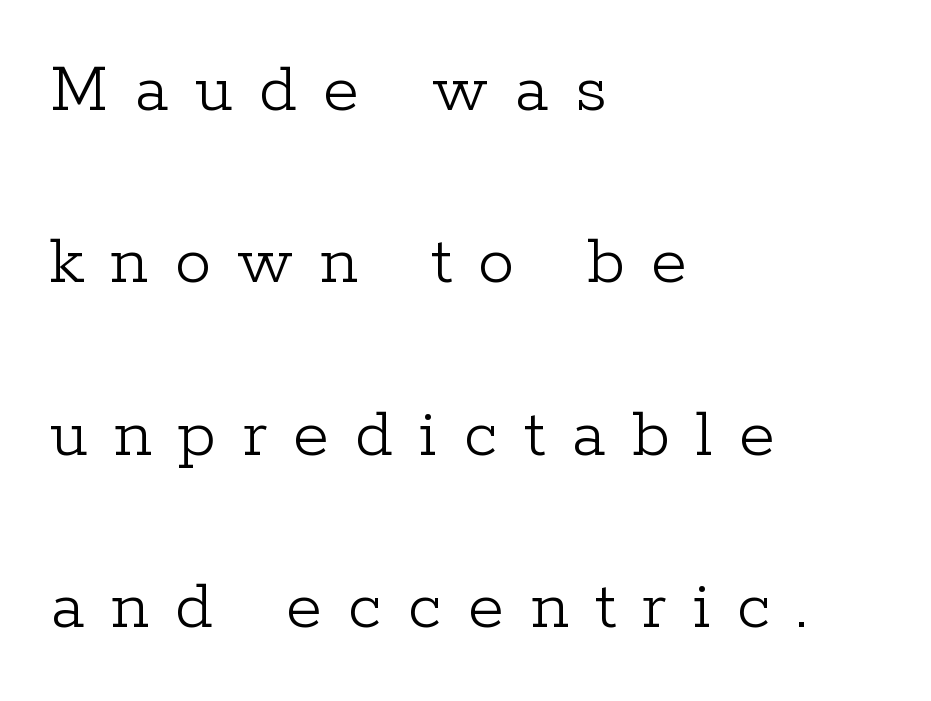
The image shows 73 px light serif type, upright; set left-aligned, loose line spacing (2.36x), unusually wide letter spacing (+0.36 em), not underlined; low stroke contrast and a medium x-height.
